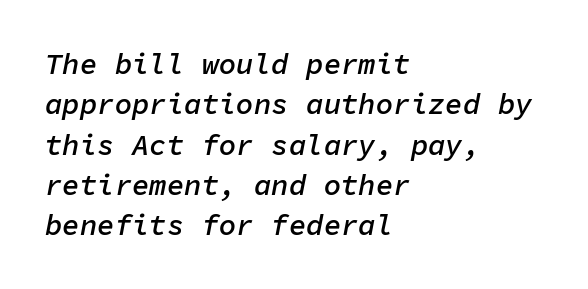
The image shows 29 px semibold type, italic (leaning right), monospaced; set left-aligned, normal line spacing (1.39x), normal letter spacing, not underlined; low stroke contrast and a medium x-height.
